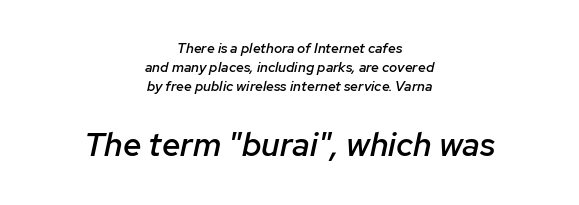
Horizontal bands of white between lines are of average thickness. The rendering uses natural spacing where letterforms have individual widths. Beneath every word, the page is bare. The passage shown leans; its letterforms are oblique.
